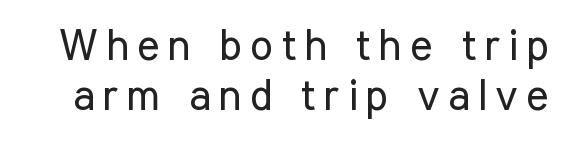
{"serif": "no", "italic": "no", "bold": "no", "weight": "regular", "width": "condensed", "stroke_contrast": "low", "x_height": "medium", "monospaced": "no", "underline": "no", "line_spacing_ratio": 1.16, "glyph_px": 43}
